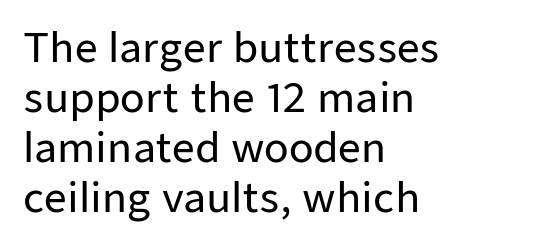
{"serif": "no", "italic": "no", "width": "normal", "stroke_contrast": "low", "x_height": "medium", "monospaced": "no", "underline": "no", "align": "left", "line_spacing": "normal", "line_spacing_ratio": 1.25, "letter_spacing": "normal", "letter_spacing_em": 0.0, "glyph_px": 40}
